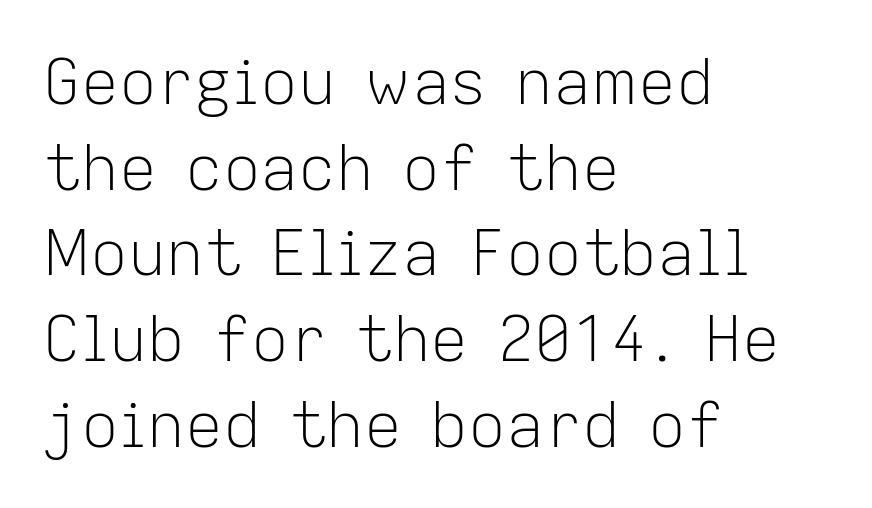
{"serif": "no", "italic": "no", "bold": "no", "weight": "light", "width": "normal", "stroke_contrast": "low", "x_height": "medium", "monospaced": "no", "underline": "no", "align": "left", "line_spacing": "normal", "line_spacing_ratio": 1.36, "letter_spacing": "normal", "letter_spacing_em": 0.0, "glyph_px": 63}
